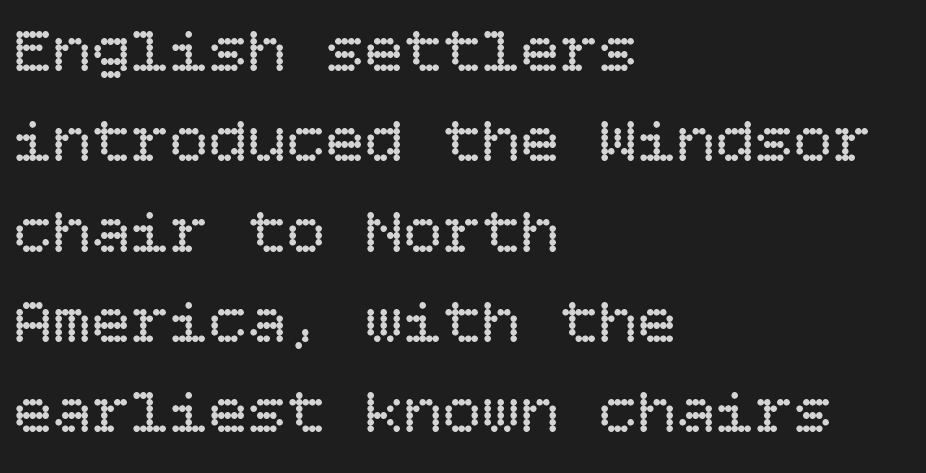
The image shows 65 px regular-weight type, upright; set left-aligned, normal line spacing (1.39x), normal letter spacing, not underlined; low stroke contrast and a large x-height.
